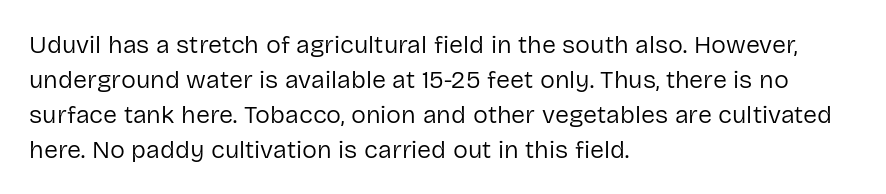
The image shows 25 px text type, upright; set left-aligned, normal line spacing (1.4x), normal letter spacing, not underlined.
